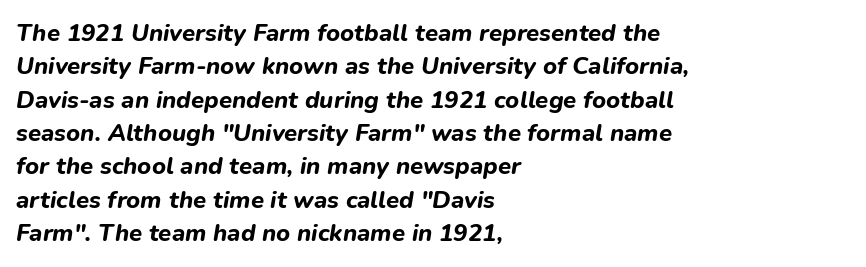
Q: Is the text bold? A: Yes.
Q: Is the text italic (slanted)? A: Yes, it leans right by about 9 degrees.
Q: Is the text underlined? A: No.
Q: How is the paragraph aligned? A: Left-aligned.
Q: Is the spacing between letters normal or unusually wide? A: Normal.
Q: Is the spacing between lines tight, normal or loose? A: Normal.
